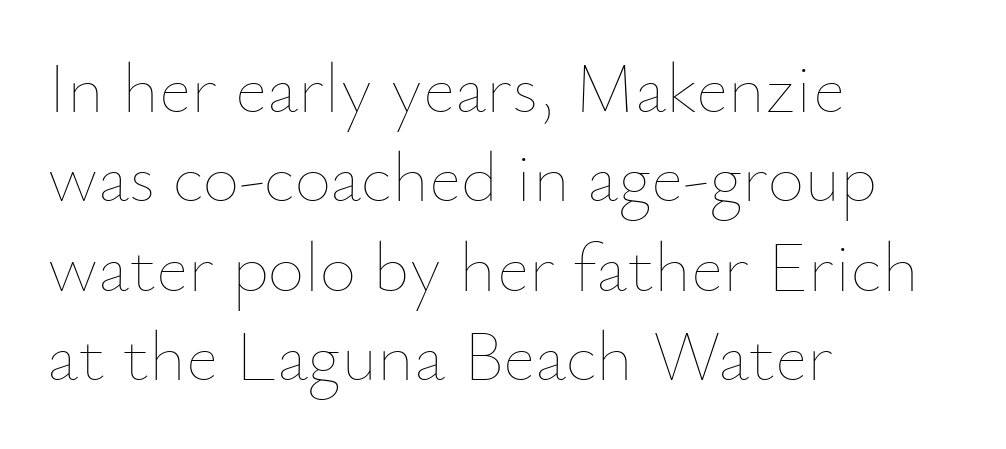
Q: Is the text bold? A: No.
Q: Is the text italic (slanted)? A: No, it is upright.
Q: Is the text underlined? A: No.
Q: How is the paragraph aligned? A: Left-aligned.
Q: Is the spacing between letters normal or unusually wide? A: Normal.
Q: Is the spacing between lines tight, normal or loose? A: Normal.
Q: Width (condensed, normal, or wide)? A: Normal.
Q: Stroke contrast? A: Low.
Q: x-height? A: Small.
Q: Monospaced? A: No.
